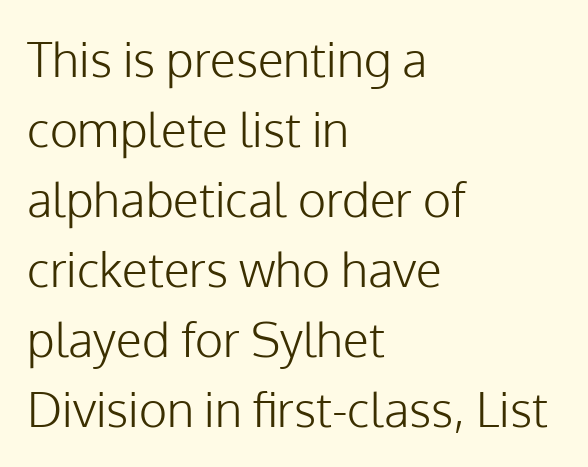
Evenly set lines give the paragraph a standard silhouette. The designer went with a sans here, leaving each stem footless. The zone under the glyphs is completely vacant. You could not count columns in this text — the font is proportionally spaced. Compared with typical body copy, the letter spacing here is the same. The type sits square on the baseline with zero lean.
